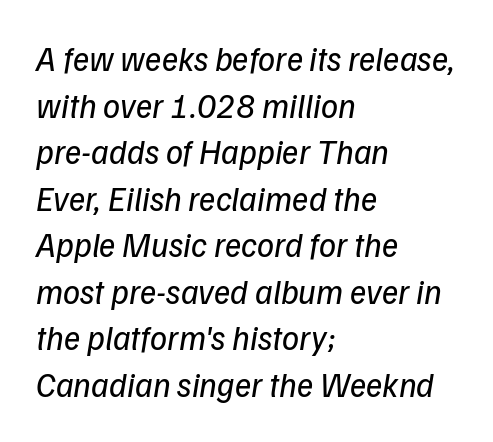
Q: Is the text bold? A: No.
Q: Is the typeface a serif or a sans-serif typeface? A: Sans-serif.
Q: Is the text underlined? A: No.
Q: How is the paragraph aligned? A: Left-aligned.
Q: Is the spacing between letters normal or unusually wide? A: Normal.
Q: Is the spacing between lines tight, normal or loose? A: Normal.
Q: Width (condensed, normal, or wide)? A: Normal.
Q: Stroke contrast? A: Low.
Q: x-height? A: Medium.
Q: Monospaced? A: No.
